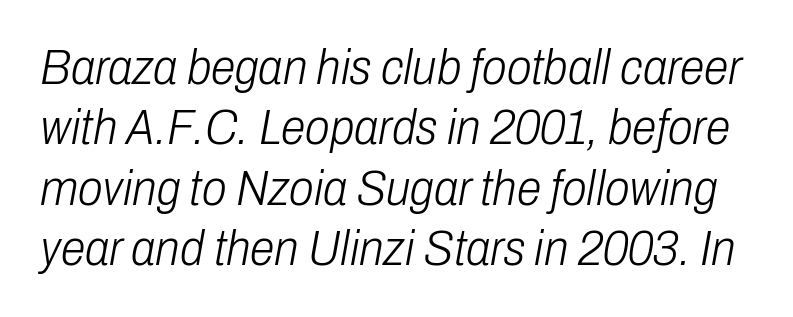
{"italic": "yes", "lean": "right", "slant_degrees": 10, "bold": "no", "weight": "light", "width": "condensed", "stroke_contrast": "low", "x_height": "medium", "monospaced": "no", "underline": "no", "line_spacing_ratio": 1.21, "letter_spacing": "normal", "letter_spacing_em": 0.0, "glyph_px": 50}
